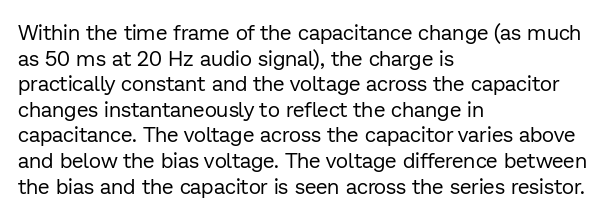
{"italic": "no", "bold": "no", "underline": "no", "align": "left", "line_spacing_ratio": 1.22, "letter_spacing": "normal", "letter_spacing_em": 0.0, "glyph_px": 21}
